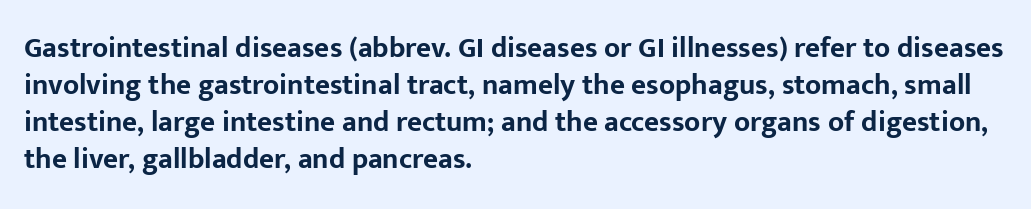
Words appear dense and cohesive because spacing is normal. The rendering anchors every line to the left-hand side. Typographically, this falls in the sans-serif category. Lines of text with bare space underneath. When letters stand straight like this, we call the style roman or upright. Students, observe: this is what conventionally led text looks like.
